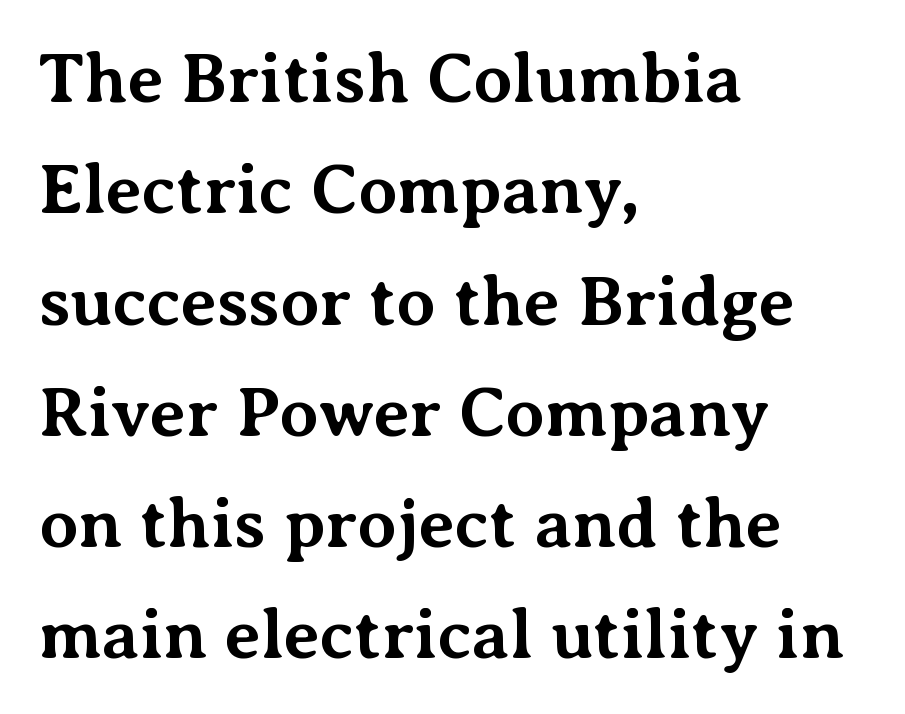
Q: Is the text bold? A: Yes.
Q: Is the text italic (slanted)? A: No, it is upright.
Q: Is the typeface a serif or a sans-serif typeface? A: Serif.
Q: Is the text underlined? A: No.
Q: How is the paragraph aligned? A: Left-aligned.
Q: Is the spacing between letters normal or unusually wide? A: Normal.
Q: Is the spacing between lines tight, normal or loose? A: Normal.
Q: Width (condensed, normal, or wide)? A: Normal.
Q: Stroke contrast? A: Medium.
Q: x-height? A: Medium.
Q: Monospaced? A: No.
